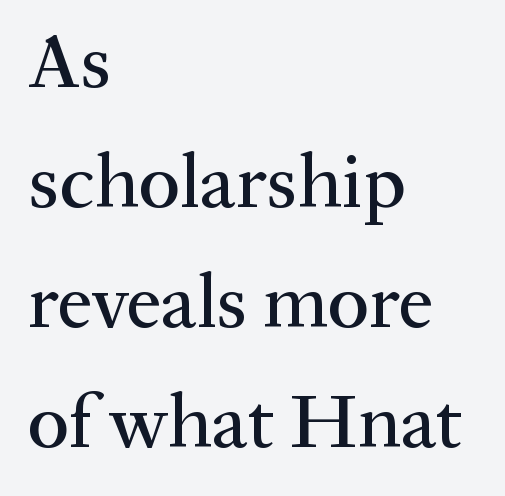
Q: Is the text italic (slanted)? A: No, it is upright.
Q: Is the typeface a serif or a sans-serif typeface? A: Serif.
Q: Is the text underlined? A: No.
Q: How is the paragraph aligned? A: Left-aligned.
Q: Is the spacing between letters normal or unusually wide? A: Normal.
Q: Is the spacing between lines tight, normal or loose? A: Normal.
Q: Width (condensed, normal, or wide)? A: Normal.
Q: Stroke contrast? A: Medium.
Q: x-height? A: Medium.
Q: Monospaced? A: No.
